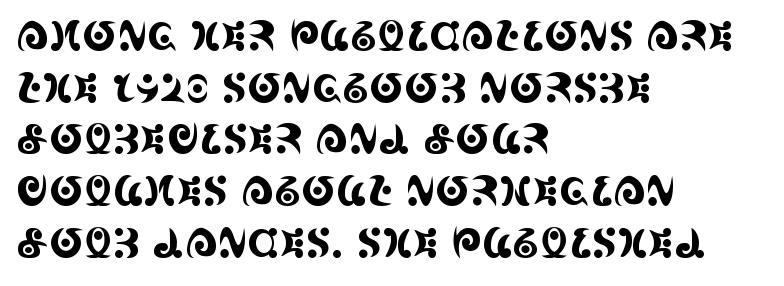
Q: Is the text italic (slanted)? A: No, it is upright.
Q: Is the typeface a serif or a sans-serif typeface? A: Serif.
Q: Is the text underlined? A: No.
Q: How is the paragraph aligned? A: Left-aligned.
Q: Is the spacing between letters normal or unusually wide? A: Normal.
Q: Is the spacing between lines tight, normal or loose? A: Normal.
Q: Width (condensed, normal, or wide)? A: Condensed.
Q: x-height? A: Large.
Q: Monospaced? A: No.
